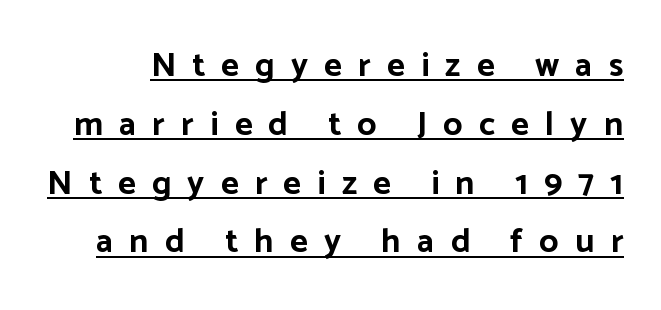
Q: Is the text bold? A: Yes.
Q: Is the text italic (slanted)? A: No, it is upright.
Q: Is the typeface a serif or a sans-serif typeface? A: Sans-serif.
Q: Is the text underlined? A: Yes.
Q: Is the spacing between letters normal or unusually wide? A: Unusually wide.
Q: Width (condensed, normal, or wide)? A: Normal.
Q: Stroke contrast? A: Low.
Q: x-height? A: Medium.
Q: Monospaced? A: No.
